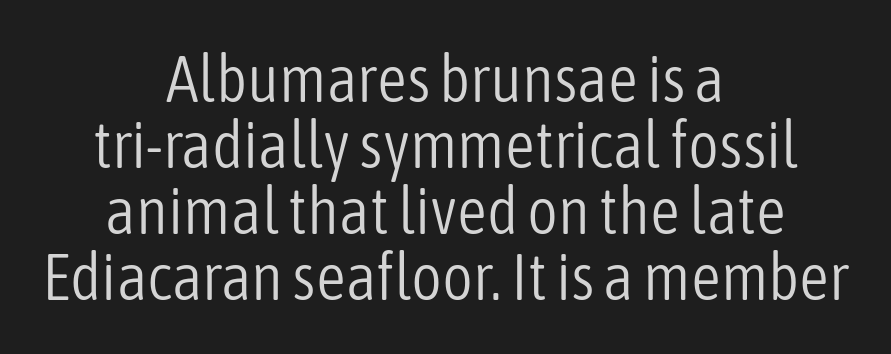
The passage shown stacks its lines with hardly any gap. The gaps between neighbouring characters are ordinary and unremarkable. The rendering shows plain stroke endings on the letterforms — a sans-serif design. Lines of text with bare space underneath. This is not heavy type; no bold has been used.
